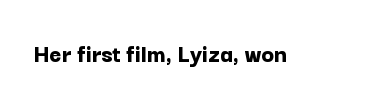
{"italic": "no", "bold": "yes", "underline": "no", "letter_spacing": "normal", "letter_spacing_em": 0.0, "glyph_px": 26}
